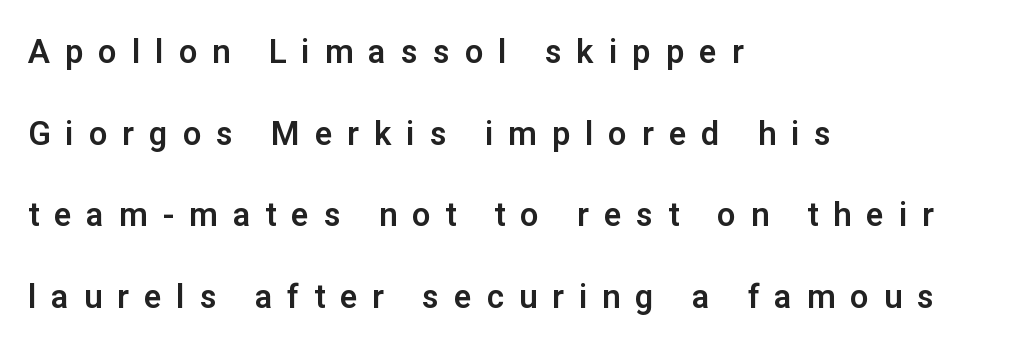
{"serif": "no", "italic": "no", "width": "normal", "stroke_contrast": "low", "x_height": "medium", "monospaced": "no", "underline": "no", "align": "left", "line_spacing": "loose", "line_spacing_ratio": 2.47, "letter_spacing": "wide", "letter_spacing_em": 0.45, "glyph_px": 33}
